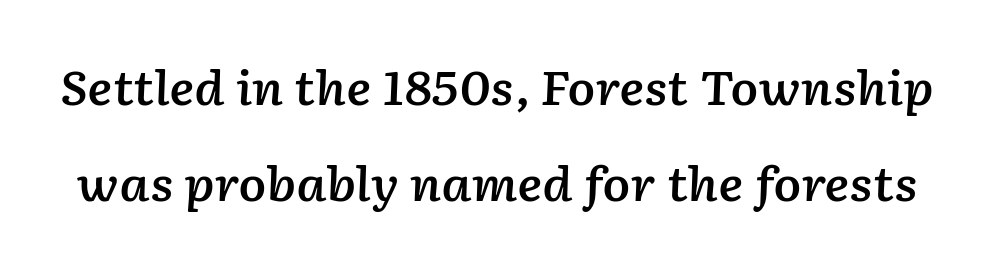
This sample has the flowing, uneven cadence of proportional lettering. Weight check: semibold — heavier than regular, not quite bold. Has an underline been added? It has not. This sample trades compactness for vertical openness between lines.
